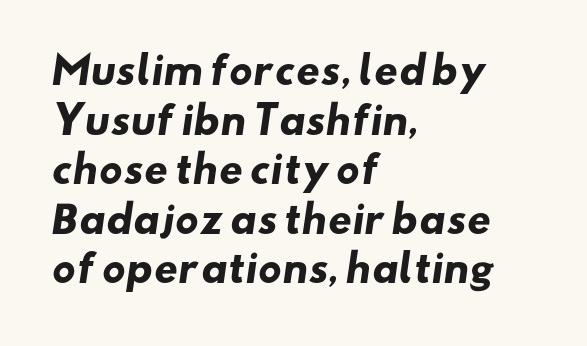
The image shows 37 px heavy, wide sans-serif type; set left-aligned, normal line spacing (1.34x), normal letter spacing, not underlined; low stroke contrast and a small x-height.
